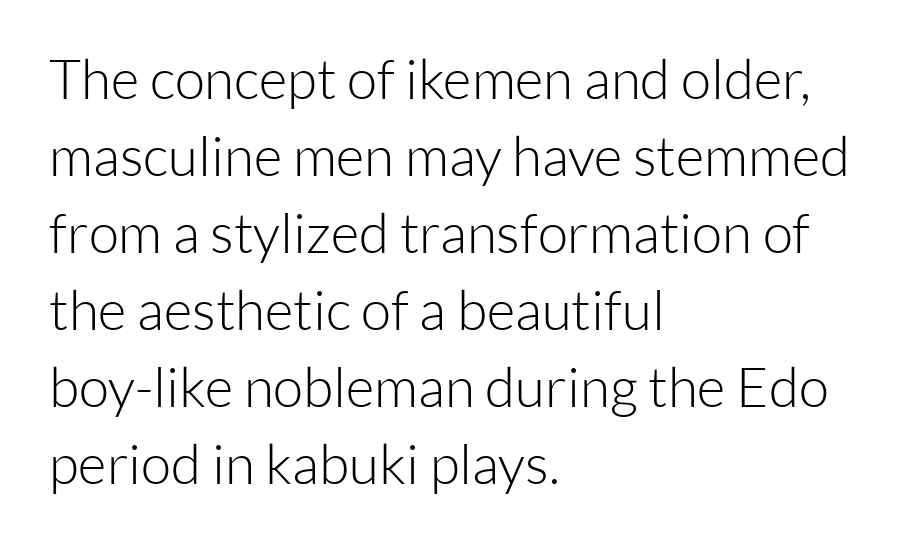
Q: Is the text bold? A: No.
Q: Is the text italic (slanted)? A: No, it is upright.
Q: Is the typeface a serif or a sans-serif typeface? A: Sans-serif.
Q: Is the text underlined? A: No.
Q: How is the paragraph aligned? A: Left-aligned.
Q: Is the spacing between letters normal or unusually wide? A: Normal.
Q: Is the spacing between lines tight, normal or loose? A: Normal.
Q: Width (condensed, normal, or wide)? A: Normal.
Q: Stroke contrast? A: Low.
Q: x-height? A: Medium.
Q: Monospaced? A: No.
